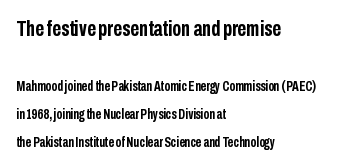
Q: Is the text bold? A: Yes.
Q: Is the text italic (slanted)? A: No, it is upright.
Q: Is the text underlined? A: No.
Q: How is the paragraph aligned? A: Left-aligned.
Q: Is the spacing between letters normal or unusually wide? A: Normal.
Q: Is the spacing between lines tight, normal or loose? A: Loose.
Q: Which block of text is set in a larger size, the first (top) or the second (bottom)? A: The first (top) one.
